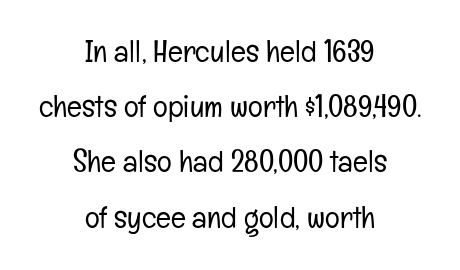
These lines keep a tight, regular rhythm from letter to letter. The specimen reads as upright at a glance. Has an underline been added? It has not. Spacing verdict: proportional, widths tailored to each character. The passage shown is typeset with a sans-serif family.
